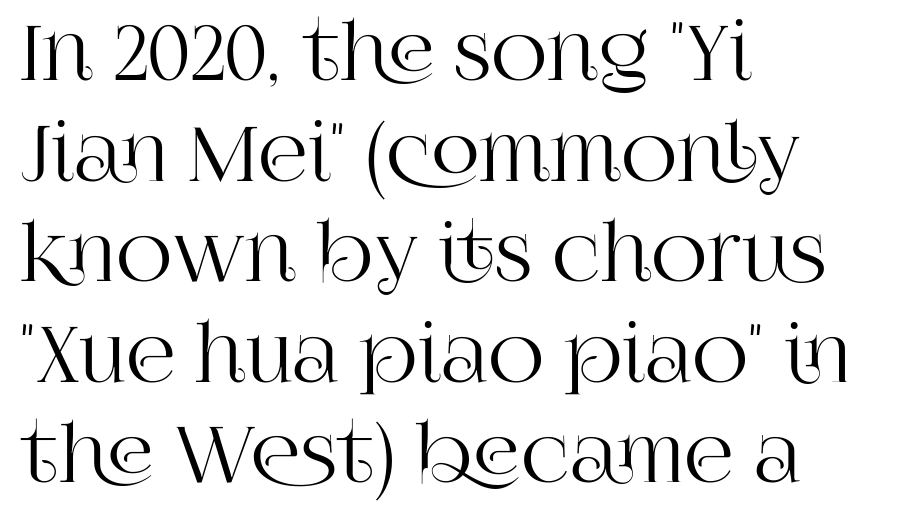
Q: Is the text italic (slanted)? A: No, it is upright.
Q: Is the typeface a serif or a sans-serif typeface? A: Serif.
Q: Is the text underlined? A: No.
Q: How is the paragraph aligned? A: Left-aligned.
Q: Is the spacing between letters normal or unusually wide? A: Normal.
Q: Is the spacing between lines tight, normal or loose? A: Normal.
Q: Width (condensed, normal, or wide)? A: Normal.
Q: Stroke contrast? A: High.
Q: x-height? A: Large.
Q: Monospaced? A: No.
